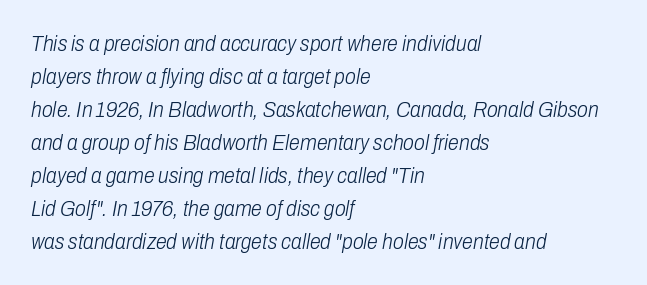
Q: Is the text bold? A: No.
Q: Is the text italic (slanted)? A: Yes, it leans right by about 10 degrees.
Q: Is the text underlined? A: No.
Q: How is the paragraph aligned? A: Left-aligned.
Q: Is the spacing between letters normal or unusually wide? A: Normal.
Q: Is the spacing between lines tight, normal or loose? A: Normal.
